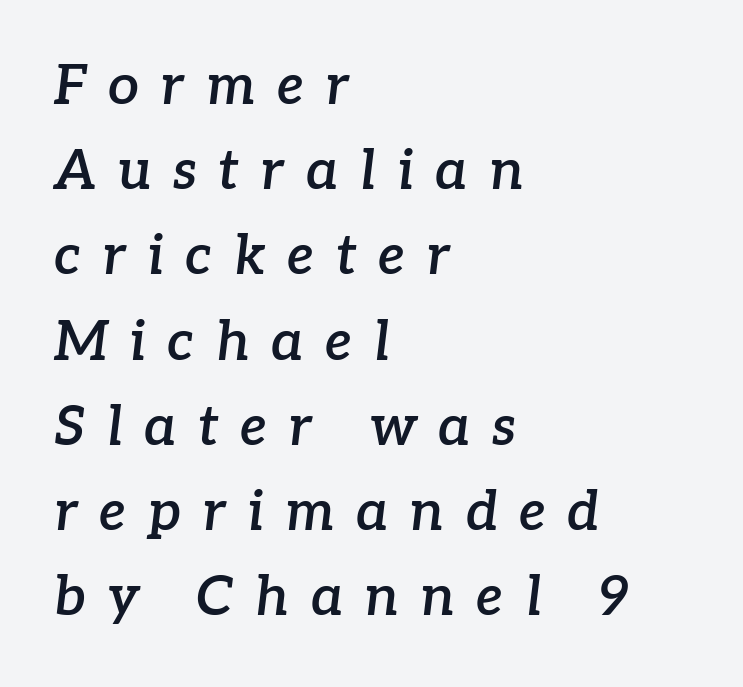
{"serif": "yes", "italic": "yes", "lean": "right", "slant_degrees": 7, "bold": "semi", "weight": "semibold", "width": "normal", "stroke_contrast": "low", "x_height": "medium", "monospaced": "no", "underline": "no", "align": "left", "line_spacing": "normal", "line_spacing_ratio": 1.55, "letter_spacing": "wide", "letter_spacing_em": 0.39, "glyph_px": 55}
